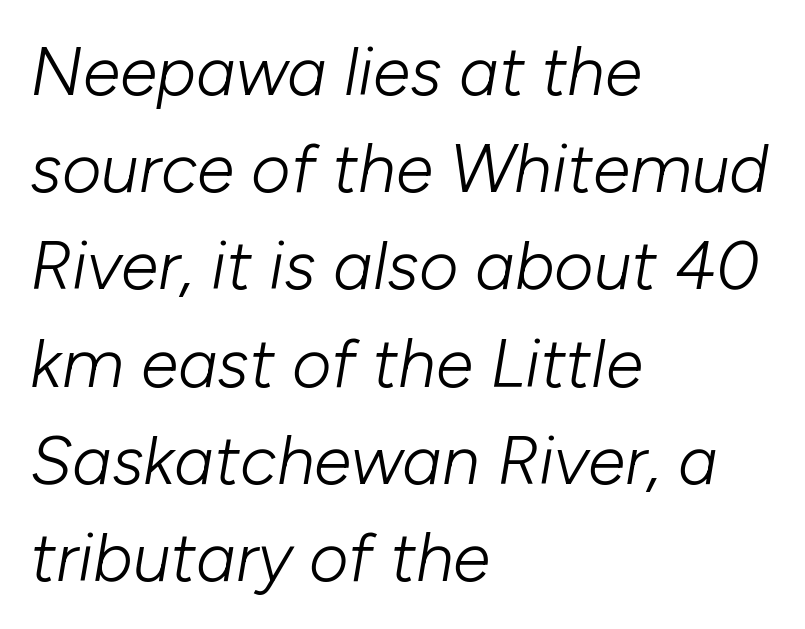
Characters follow at the spacing the type designer built in. Whoever set this chose a conventional vertical rhythm. The letters look calm and open, with moderate or lighter stems. Visually the block forms a straight wall on the left and a jagged coastline on the right.
